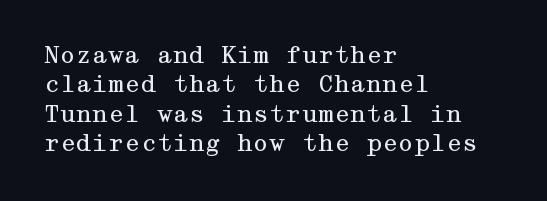
Q: Is the text bold? A: No.
Q: Is the text italic (slanted)? A: No, it is upright.
Q: Is the text underlined? A: No.
Q: How is the paragraph aligned? A: Left-aligned.
Q: Is the spacing between letters normal or unusually wide? A: Normal.
Q: Is the spacing between lines tight, normal or loose? A: Normal.
